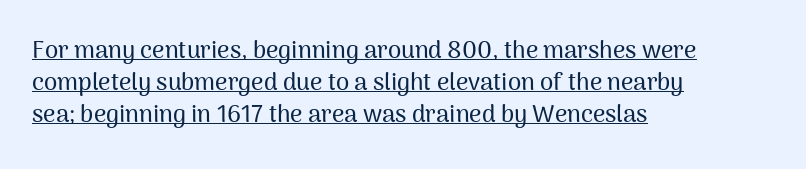
The image shows 24 px text type, upright; set left-aligned, normal line spacing (1.34x), normal letter spacing, underlined.
